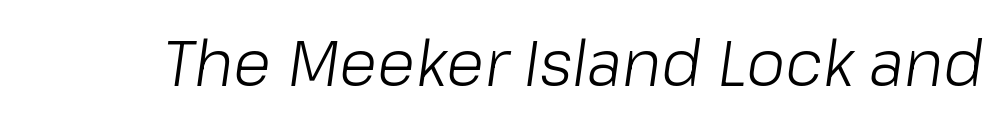
Q: Is the text bold? A: No.
Q: Is the text italic (slanted)? A: Yes, it leans right by about 8 degrees.
Q: Is the text underlined? A: No.
Q: Is the spacing between letters normal or unusually wide? A: Normal.
Q: Width (condensed, normal, or wide)? A: Normal.
Q: Stroke contrast? A: Low.
Q: x-height? A: Medium.
Q: Monospaced? A: No.
